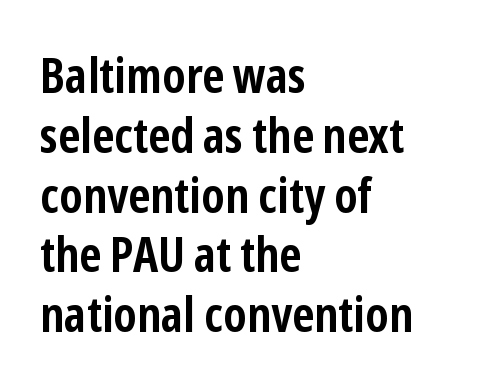
The image shows 49 px semibold, condensed sans-serif type, upright; set left-aligned, line spacing 1.22x, normal letter spacing, not underlined; low stroke contrast and a medium x-height.
